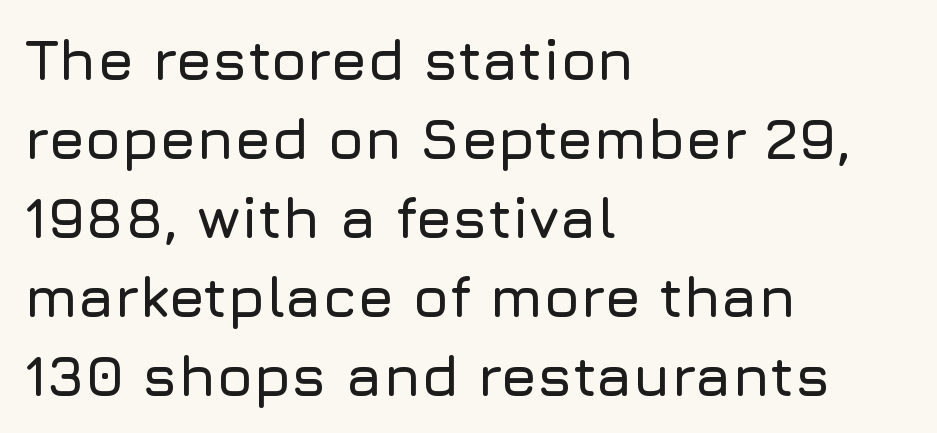
Q: Is the text italic (slanted)? A: No, it is upright.
Q: Is the typeface a serif or a sans-serif typeface? A: Sans-serif.
Q: Is the text underlined? A: No.
Q: How is the paragraph aligned? A: Left-aligned.
Q: Is the spacing between letters normal or unusually wide? A: Normal.
Q: Is the spacing between lines tight, normal or loose? A: Normal.
Q: Width (condensed, normal, or wide)? A: Normal.
Q: Stroke contrast? A: Low.
Q: x-height? A: Medium.
Q: Monospaced? A: No.
